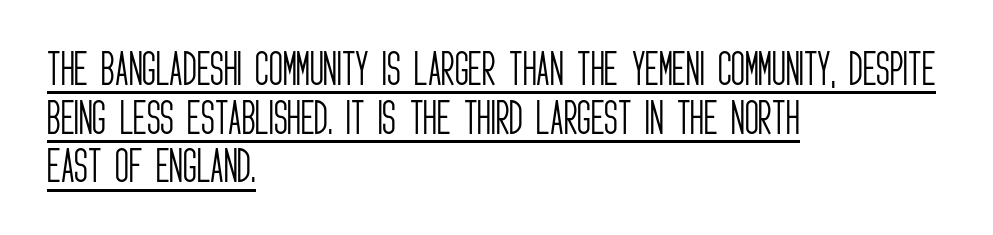
Which margin do the lines hug? The left one — the right edge is uneven. A normal amount of white space separates one row of letters from the next. The passage shown is typed in a proportional face where columns would drift. The lettering stays uniformly vertical, giving the passage a roman look.
